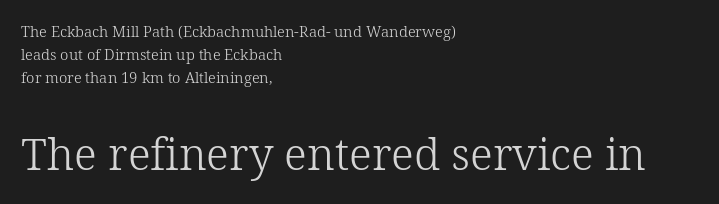
{"serif": "yes", "italic": "no", "bold": "no", "weight": "light", "width": "normal", "stroke_contrast": "low", "x_height": "medium", "monospaced": "no", "underline": "no", "align": "left", "line_spacing": "normal", "line_spacing_ratio": 1.54, "letter_spacing": "normal", "letter_spacing_em": 0.0, "larger_block": "second", "size_ratio": 2.93, "glyph_px": 44}
